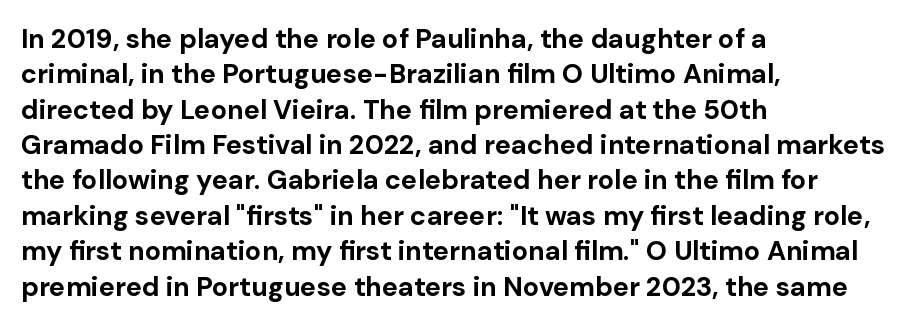
Q: Is the text bold? A: Yes.
Q: Is the text italic (slanted)? A: No, it is upright.
Q: Is the text underlined? A: No.
Q: How is the paragraph aligned? A: Left-aligned.
Q: Is the spacing between letters normal or unusually wide? A: Normal.
Q: Is the spacing between lines tight, normal or loose? A: Normal.
